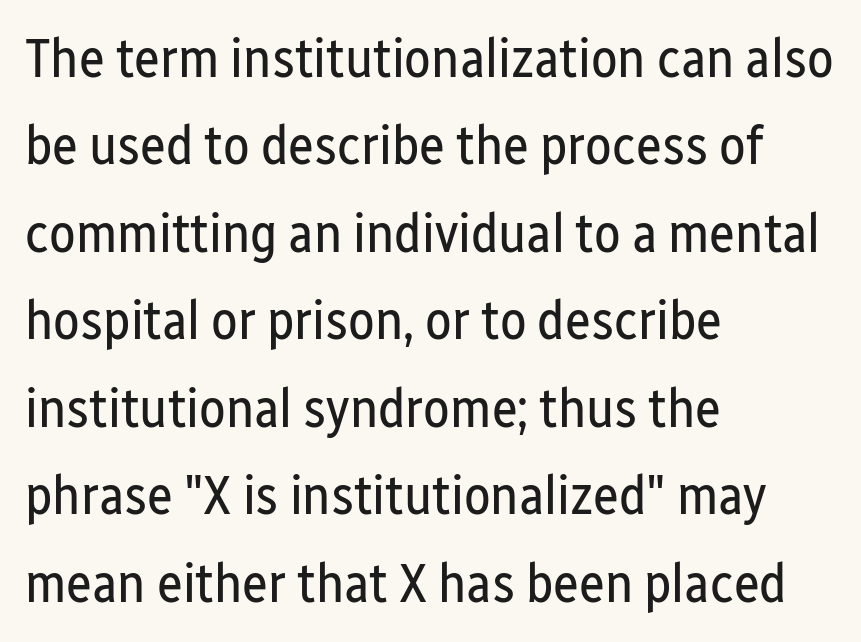
Q: Is the text bold? A: No.
Q: Is the text italic (slanted)? A: No, it is upright.
Q: Is the typeface a serif or a sans-serif typeface? A: Sans-serif.
Q: Is the text underlined? A: No.
Q: How is the paragraph aligned? A: Left-aligned.
Q: Is the spacing between letters normal or unusually wide? A: Normal.
Q: Is the spacing between lines tight, normal or loose? A: Normal.
Q: Width (condensed, normal, or wide)? A: Condensed.
Q: Stroke contrast? A: Low.
Q: x-height? A: Medium.
Q: Monospaced? A: No.
